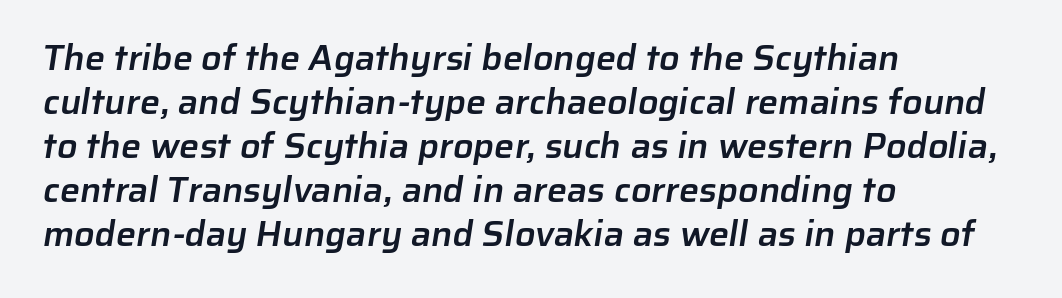
Look at the bottom of the vertical strokes: they stop flat, with no serifs. Words appear dense and cohesive because spacing is normal. You could not count columns in this text — the font is proportionally spaced. These words are printed semibold, heavier than regular yet not bold. The paragraph has a hard left edge and a soft right edge.
